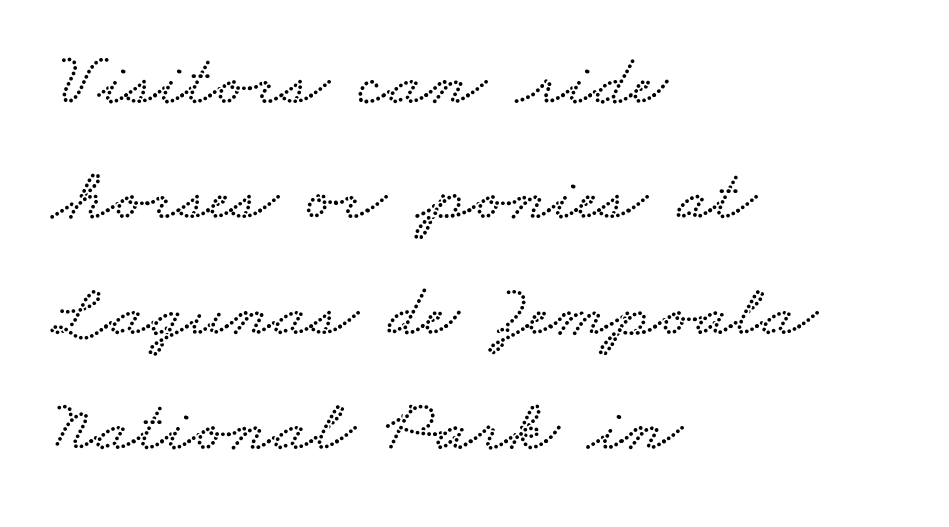
The image shows 75 px wide type; set left-aligned, normal line spacing (1.54x), normal letter spacing, not underlined; low stroke contrast and a small x-height.
